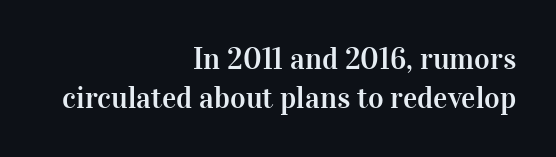
Q: Is the text italic (slanted)? A: No, it is upright.
Q: Is the typeface a serif or a sans-serif typeface? A: Serif.
Q: Is the text underlined? A: No.
Q: How is the paragraph aligned? A: Right-aligned.
Q: Is the spacing between letters normal or unusually wide? A: Normal.
Q: Is the spacing between lines tight, normal or loose? A: Normal.
Q: Width (condensed, normal, or wide)? A: Normal.
Q: Stroke contrast? A: High.
Q: x-height? A: Medium.
Q: Monospaced? A: No.
